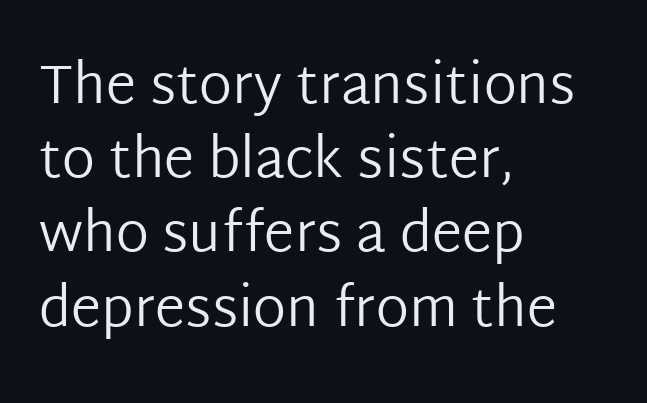
The image shows 55 px regular-weight sans-serif type, upright; set left-aligned, normal line spacing (1.35x), normal letter spacing, not underlined; low stroke contrast and a medium x-height.
